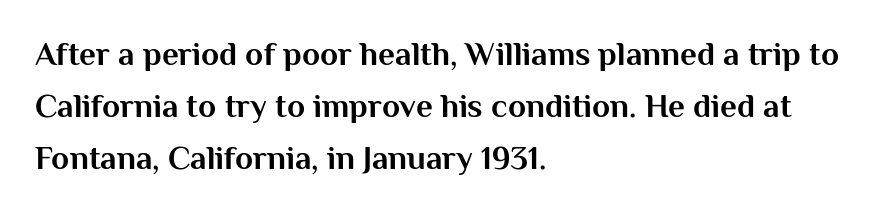
{"serif": "no", "italic": "no", "bold": "yes", "weight": "bold", "width": "normal", "stroke_contrast": "medium", "x_height": "medium", "monospaced": "no", "underline": "no", "align": "left", "line_spacing": "normal", "line_spacing_ratio": 1.57, "letter_spacing": "normal", "letter_spacing_em": 0.0, "glyph_px": 33}
